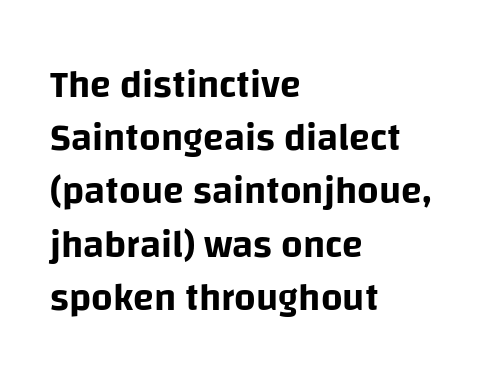
The image shows 38 px sans-serif type, upright; set left-aligned, normal line spacing (1.4x), normal letter spacing, not underlined; low stroke contrast and a large x-height.
